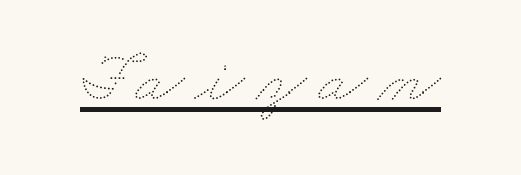
The image shows 72 px thin, wide type; set underlined; medium stroke contrast and a small x-height.
